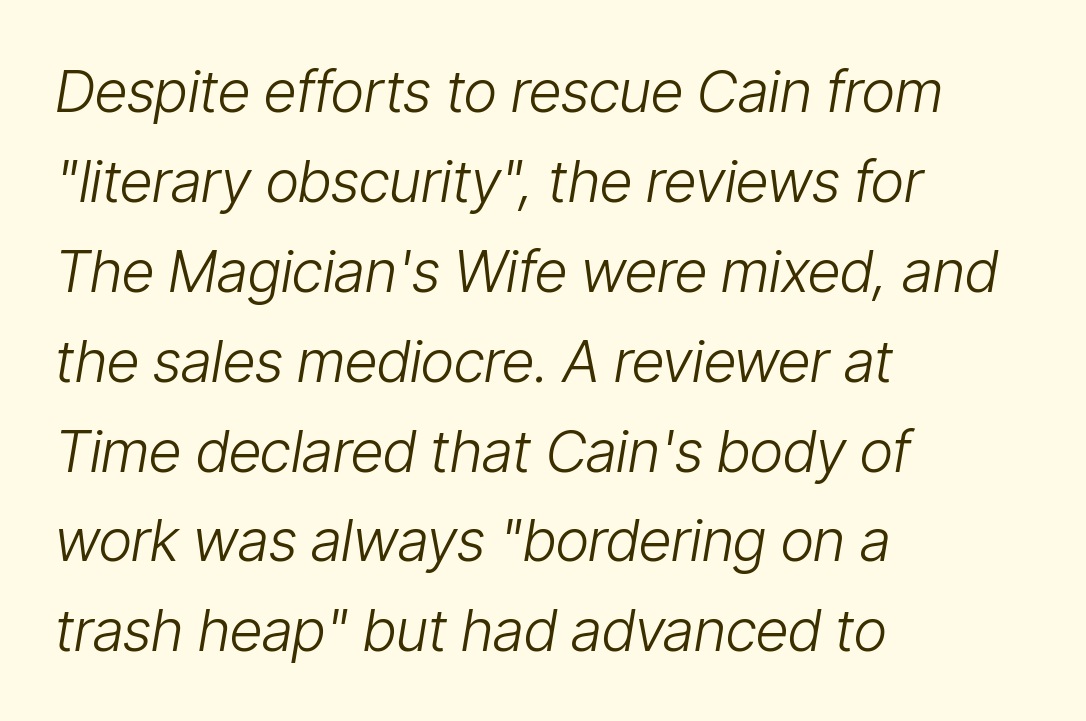
The image shows 58 px light, condensed type, italic (leaning right); set left-aligned, normal line spacing (1.55x), normal letter spacing, not underlined; low stroke contrast and a medium x-height.
